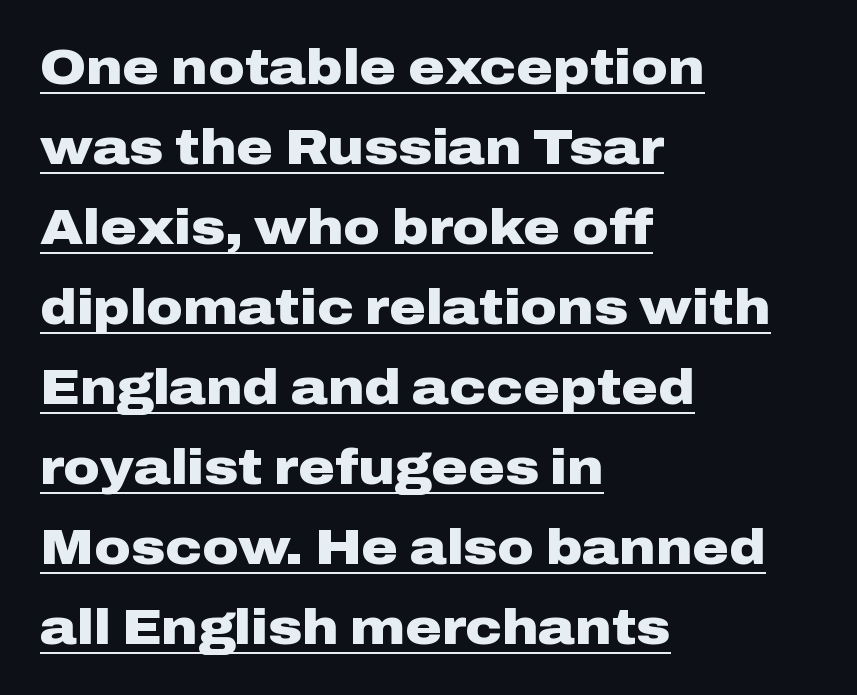
Horizontal bands of white between lines are of average thickness. Posture: upright roman. These characters rest on top of a visible drawn line. Look at the tracking — it's just the regular setting, nothing added. The sample has been set heavy, in full bold.
